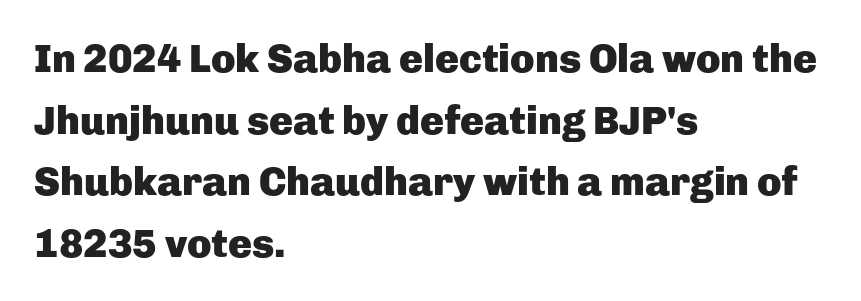
{"serif": "no", "italic": "no", "bold": "yes", "weight": "heavy", "width": "normal", "stroke_contrast": "low", "x_height": "medium", "monospaced": "no", "underline": "no", "align": "left", "line_spacing": "normal", "line_spacing_ratio": 1.54, "letter_spacing": "normal", "letter_spacing_em": 0.0, "glyph_px": 40}
